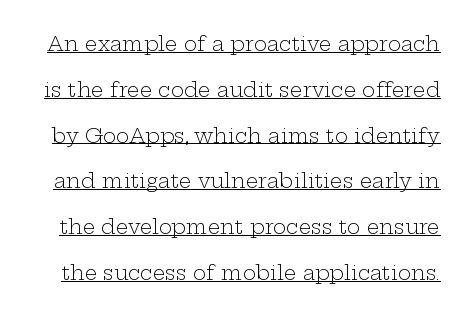
The glyphs are accompanied by a horizontal stroke just below them. The rendering uses a large line-height, opening up the rows. Nothing heavy about these letters — not bold at all. Ordinary non-slanted type is in use. A typesetter would call this zero additional tracking.
